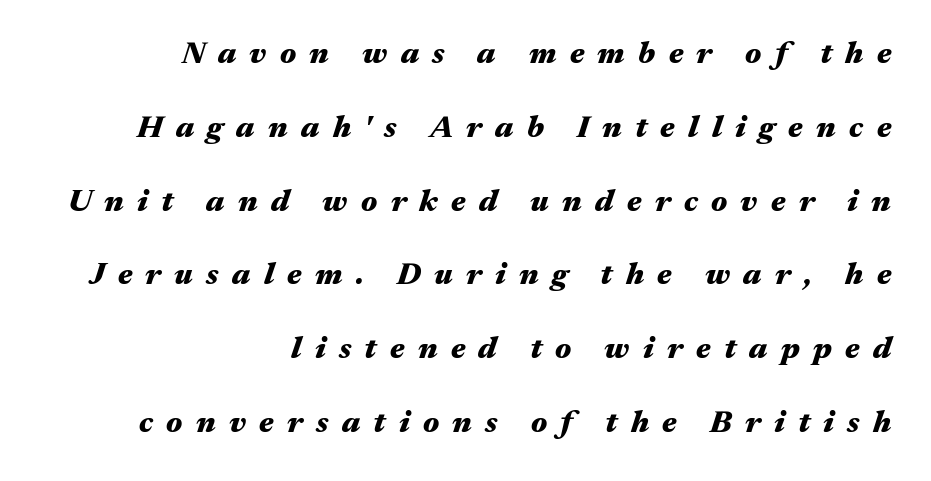
{"italic": "yes", "lean": "right", "slant_degrees": 17, "bold": "yes", "weight": "heavy", "width": "wide", "stroke_contrast": "medium", "x_height": "medium", "monospaced": "no", "underline": "no", "align": "right", "line_spacing": "loose", "line_spacing_ratio": 2.38, "letter_spacing": "wide", "letter_spacing_em": 0.43, "glyph_px": 31}
